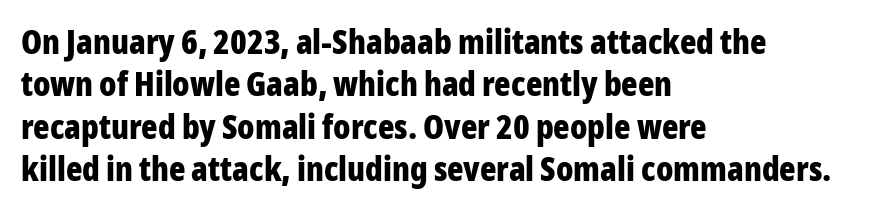
Heavy, bold letterforms. The zone under the glyphs is completely vacant. Spacing verdict: proportional, widths tailored to each character. What stands out about the letter spacing? Nothing — it is the standard amount.
